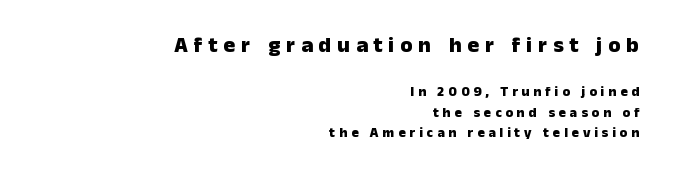
The image shows 22 px bold type, upright; set right-aligned, normal line spacing (1.47x), unusually wide letter spacing (+0.27 em), not underlined; the first (top) block is 1.57x larger.
